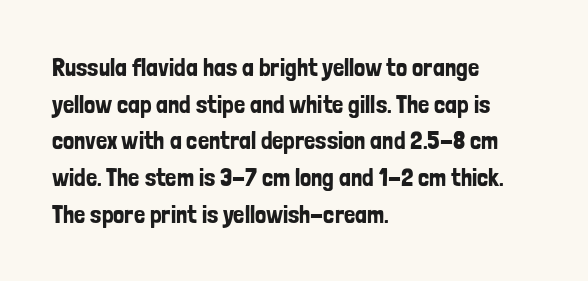
The image shows 25 px text type, upright; set left-aligned, normal line spacing (1.47x), normal letter spacing, not underlined.
